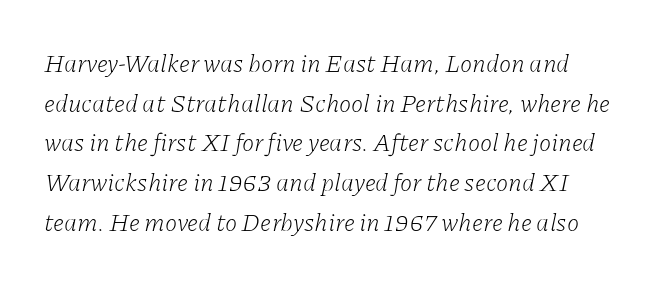
{"italic": "yes", "lean": "right", "slant_degrees": 11, "bold": "no", "underline": "no", "line_spacing": "normal", "line_spacing_ratio": 1.59, "letter_spacing": "normal", "letter_spacing_em": 0.0, "glyph_px": 25}
